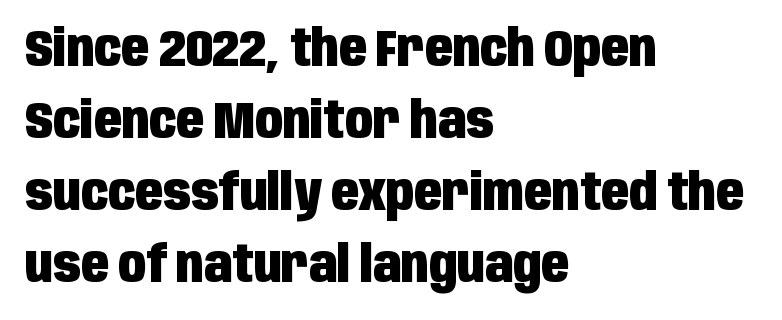
Q: Is the text bold? A: Yes.
Q: Is the text italic (slanted)? A: No, it is upright.
Q: Is the typeface a serif or a sans-serif typeface? A: Sans-serif.
Q: Is the text underlined? A: No.
Q: How is the paragraph aligned? A: Left-aligned.
Q: Is the spacing between letters normal or unusually wide? A: Normal.
Q: Is the spacing between lines tight, normal or loose? A: Normal.
Q: Width (condensed, normal, or wide)? A: Condensed.
Q: Stroke contrast? A: Low.
Q: x-height? A: Large.
Q: Monospaced? A: No.
